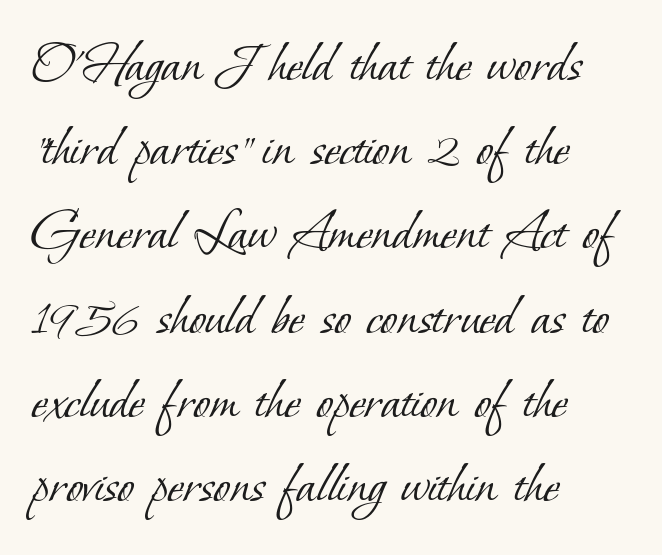
The image shows 61 px light serif type; set left-aligned, normal line spacing (1.38x), normal letter spacing, not underlined; low stroke contrast and a small x-height.
